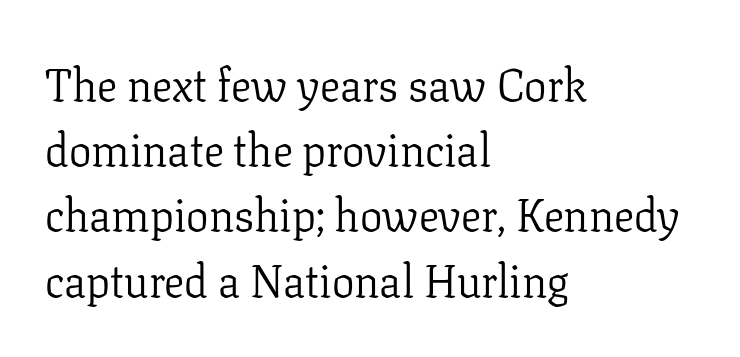
The lines in this sample share a left origin and differ only in where they stop. Proportional: the letters do not fall into vertical columns. A typesetter would label this face a serif. The space beneath each line is pristine and unruled.
